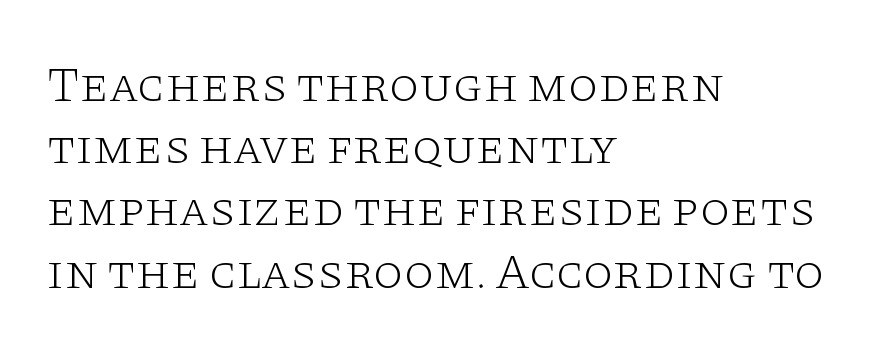
Little horizontal feet cap the strokes, marking this as serif type. This block has exactly the height ordinary leading produces. The passage shown is typed in a proportional face where columns would drift. Weight: regular or lighter.
